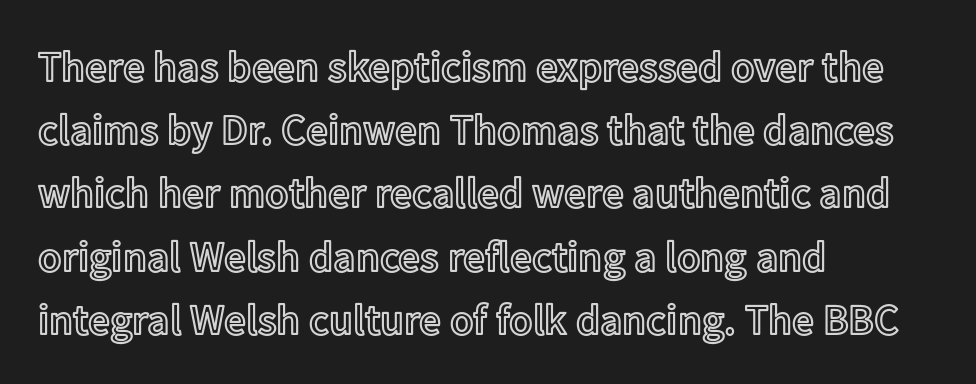
The image shows 43 px text type, upright; set left-aligned, normal line spacing (1.47x), normal letter spacing, not underlined; a medium x-height.
